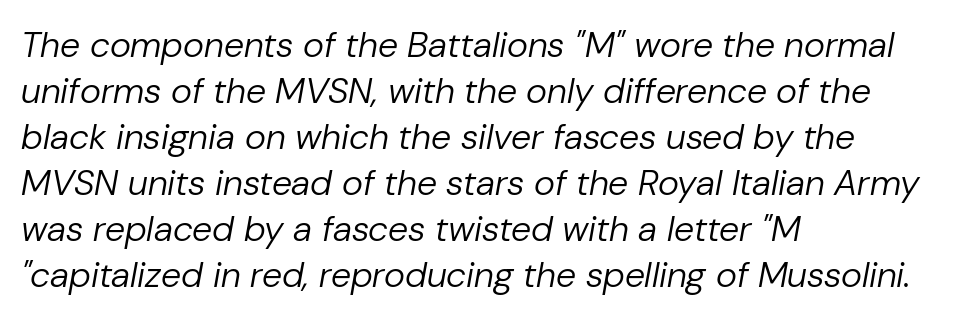
The image shows 36 px regular-weight type, italic (leaning right); set left-aligned, normal line spacing (1.28x), normal letter spacing, not underlined; low stroke contrast and a medium x-height.
